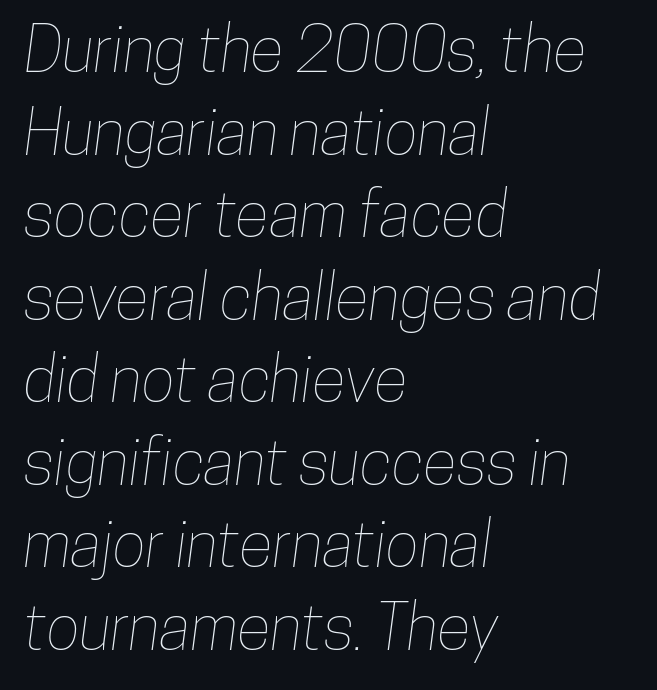
The gaps between neighbouring characters are ordinary and unremarkable. Compared with a centered layout, this one pins lines to the left instead. Does the leading feel generous? No, just average. The rendering uses natural spacing where letterforms have individual widths. Plain, unruled lines of type.
